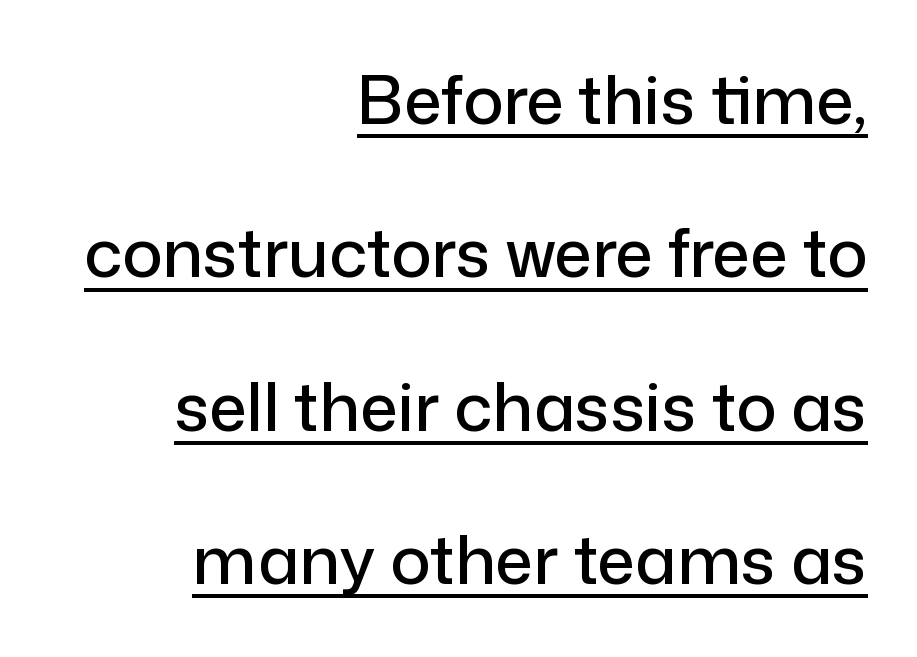
{"serif": "no", "italic": "no", "width": "normal", "stroke_contrast": "low", "x_height": "medium", "monospaced": "no", "underline": "yes", "align": "right", "line_spacing": "loose", "line_spacing_ratio": 2.29, "letter_spacing": "normal", "letter_spacing_em": 0.0, "glyph_px": 67}
